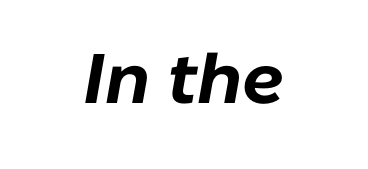
Q: Is the text bold? A: Yes.
Q: Is the text italic (slanted)? A: Yes, it leans right by about 10 degrees.
Q: Is the text underlined? A: No.
Q: Is the spacing between letters normal or unusually wide? A: Normal.
Q: Width (condensed, normal, or wide)? A: Normal.
Q: Stroke contrast? A: Low.
Q: x-height? A: Medium.
Q: Monospaced? A: No.
